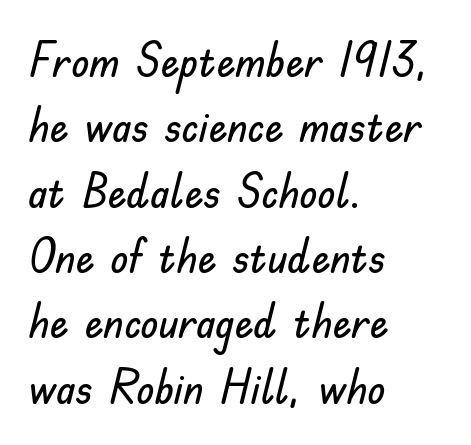
Q: Is the text italic (slanted)? A: Yes.
Q: Is the typeface a serif or a sans-serif typeface? A: Sans-serif.
Q: Is the text underlined? A: No.
Q: How is the paragraph aligned? A: Left-aligned.
Q: Is the spacing between letters normal or unusually wide? A: Normal.
Q: Is the spacing between lines tight, normal or loose? A: Normal.
Q: Width (condensed, normal, or wide)? A: Normal.
Q: Stroke contrast? A: Low.
Q: x-height? A: Small.
Q: Monospaced? A: No.
